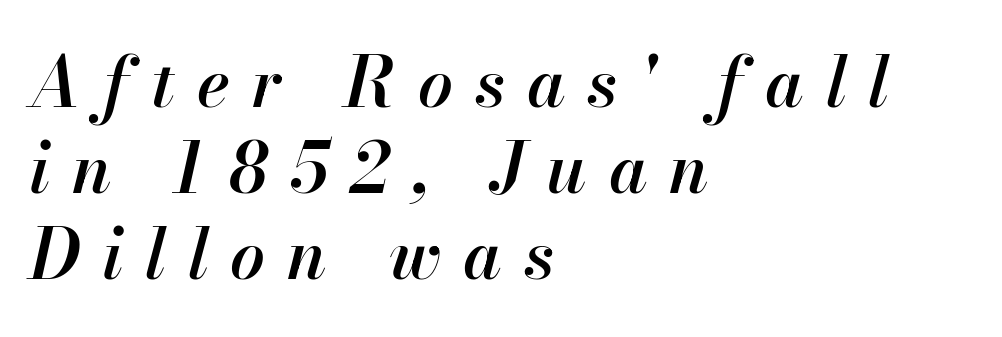
Honestly, the letter spacing is so wide it's the main thing you notice. Regular leading. These lines are set flush left with a ragged right edge. Unmarked baselines from the first word to the last. Would a proofreader flag this as italicized? Yes.
